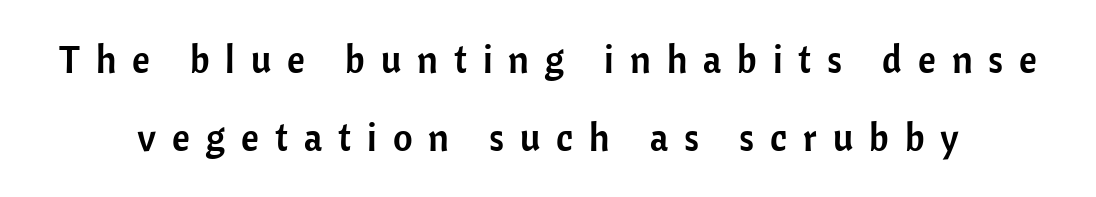
{"serif": "no", "italic": "no", "width": "normal", "stroke_contrast": "low", "x_height": "medium", "monospaced": "no", "underline": "no", "line_spacing": "loose", "line_spacing_ratio": 2.06, "letter_spacing": "wide", "letter_spacing_em": 0.42, "glyph_px": 38}
